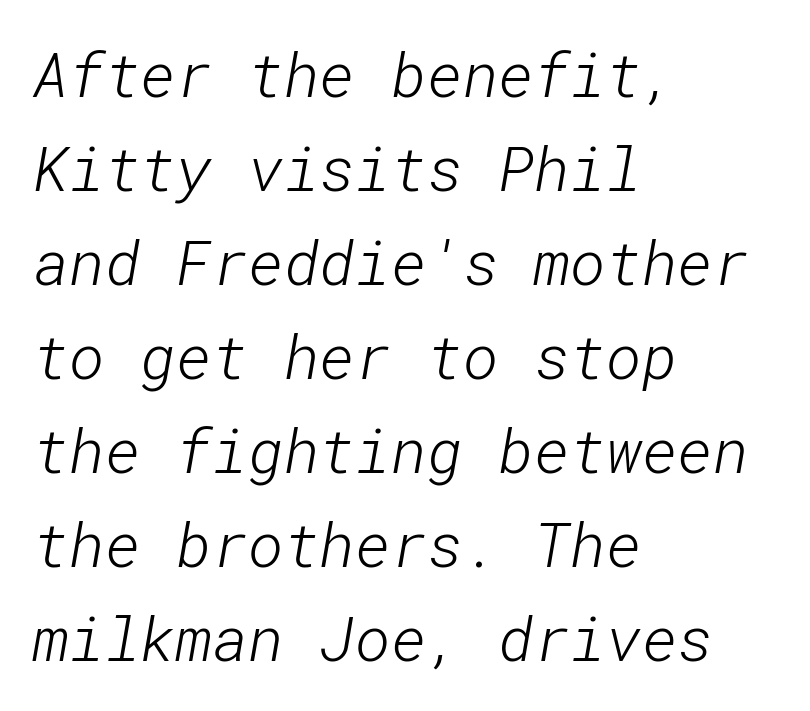
Does the copy run flush right? No — it runs flush left. No letter is thick-stroked: the sample isn't bold. Lines of text with bare space underneath. Leading: standard. This sample uses plain, unmodified letter spacing.
